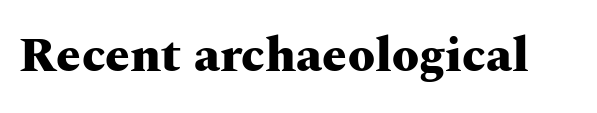
Every character sits straight up, as roman type does. Glyph-to-glyph distance matches everyday printed text. The specimen omits any rule beneath the text block's lines. The typesetting leans heavy: a genuine bold. Observe the serifs anchoring each vertical stroke in this sample. Character widths vary here, with narrow letters taking less room than wide ones.
